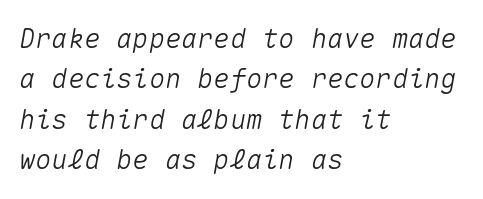
{"italic": "yes", "lean": "right", "slant_degrees": 10, "underline": "no", "align": "left", "line_spacing": "normal", "line_spacing_ratio": 1.5, "letter_spacing": "normal", "letter_spacing_em": 0.0, "glyph_px": 27}
